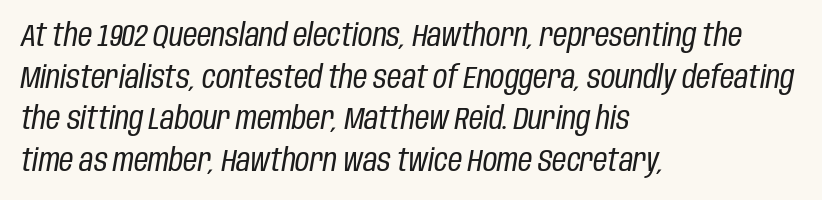
{"italic": "yes", "lean": "right", "slant_degrees": 10, "bold": "no", "weight": "regular", "width": "condensed", "stroke_contrast": "low", "x_height": "large", "monospaced": "no", "underline": "no", "align": "left", "line_spacing": "normal", "line_spacing_ratio": 1.34, "letter_spacing": "normal", "letter_spacing_em": 0.0, "glyph_px": 31}
